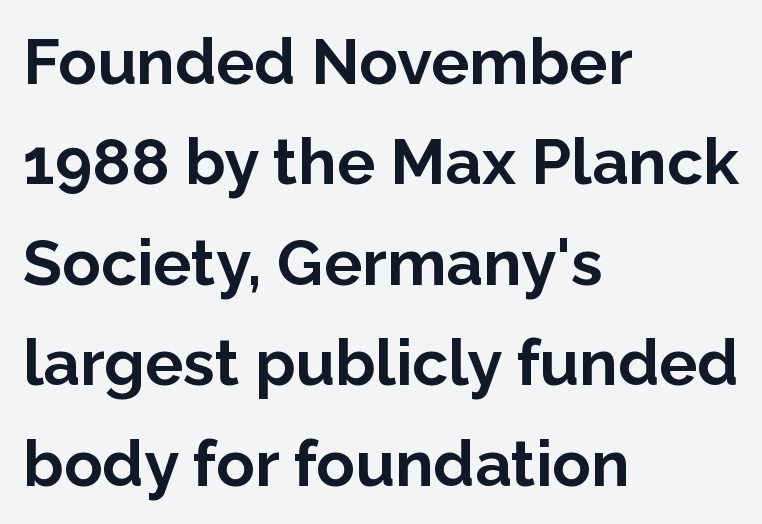
Q: Is the text bold? A: Yes.
Q: Is the text italic (slanted)? A: No, it is upright.
Q: Is the typeface a serif or a sans-serif typeface? A: Sans-serif.
Q: Is the text underlined? A: No.
Q: How is the paragraph aligned? A: Left-aligned.
Q: Is the spacing between letters normal or unusually wide? A: Normal.
Q: Is the spacing between lines tight, normal or loose? A: Normal.
Q: Width (condensed, normal, or wide)? A: Normal.
Q: Stroke contrast? A: Low.
Q: x-height? A: Medium.
Q: Monospaced? A: No.
